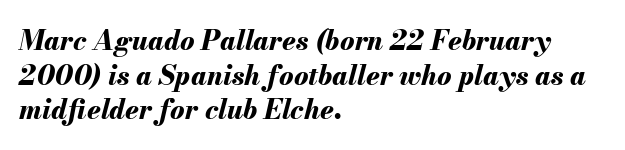
{"italic": "yes", "lean": "right", "slant_degrees": 13, "bold": "yes", "underline": "no", "align": "left", "line_spacing": "normal", "line_spacing_ratio": 1.28, "letter_spacing": "normal", "letter_spacing_em": 0.0, "glyph_px": 27}
